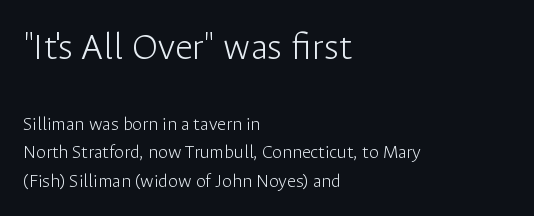
Visually the block forms a straight wall on the left and a jagged coastline on the right. Proportional: the letters do not fall into vertical columns. The area under the type is left untouched. Summary of vertical rhythm: regular, with standard interline spacing.
